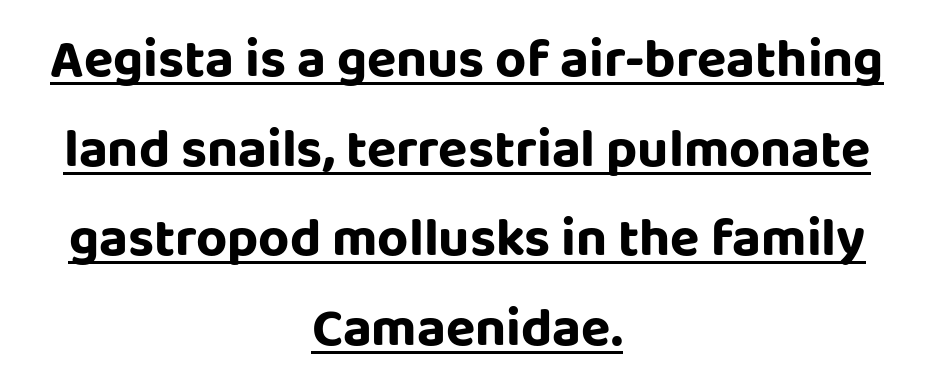
Here the designer chose a conventional face with non-uniform glyph widths. No feet cap the strokes, marking this as sans-serif type. The text block is weighted toward neither margin, spreading evenly from the middle. Words appear dense and cohesive because spacing is normal. The leading is moderate, giving the passage an even texture. Nope, not italic — everything's standing straight.
